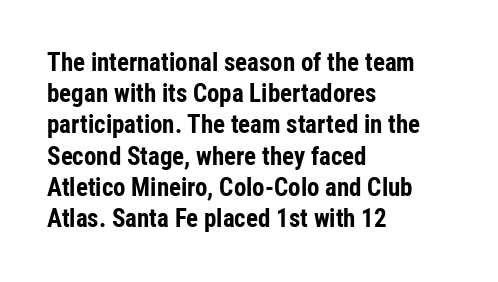
Q: Is the text bold? A: Yes.
Q: Is the text italic (slanted)? A: No, it is upright.
Q: Is the text underlined? A: No.
Q: How is the paragraph aligned? A: Left-aligned.
Q: Is the spacing between letters normal or unusually wide? A: Normal.
Q: Is the spacing between lines tight, normal or loose? A: Normal.
